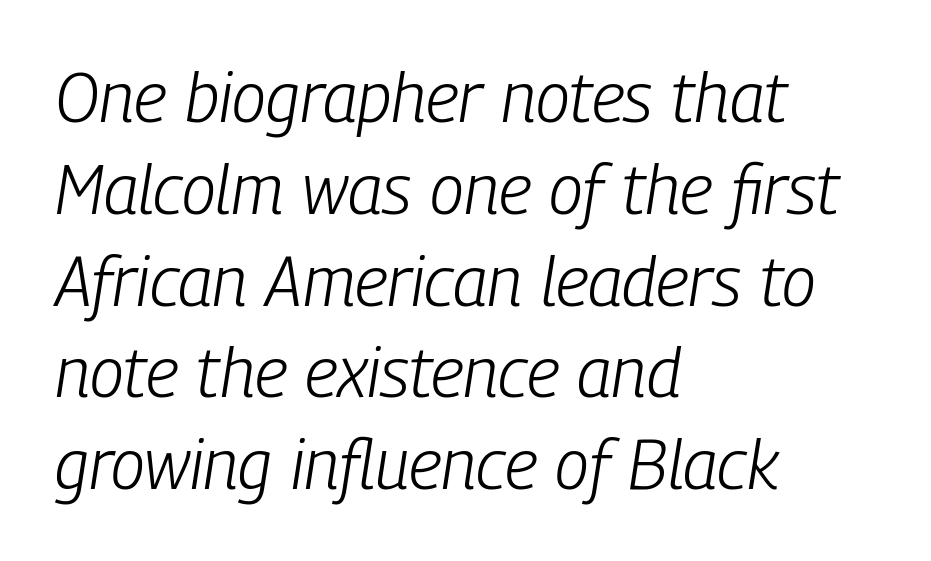
Q: Is the text bold? A: No.
Q: Is the text italic (slanted)? A: Yes, it leans right by about 9 degrees.
Q: Is the text underlined? A: No.
Q: How is the paragraph aligned? A: Left-aligned.
Q: Is the spacing between letters normal or unusually wide? A: Normal.
Q: Is the spacing between lines tight, normal or loose? A: Normal.
Q: Width (condensed, normal, or wide)? A: Condensed.
Q: Stroke contrast? A: Low.
Q: x-height? A: Medium.
Q: Monospaced? A: No.
